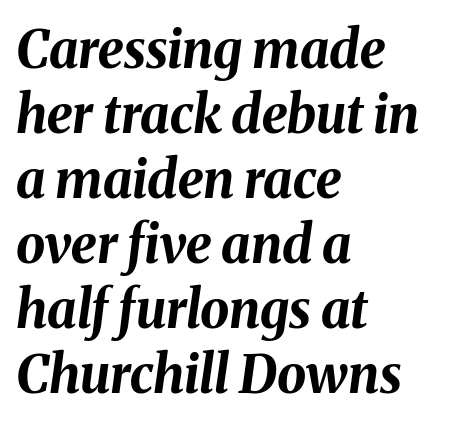
{"italic": "yes", "lean": "right", "slant_degrees": 8, "bold": "yes", "weight": "bold", "width": "normal", "stroke_contrast": "medium", "x_height": "medium", "monospaced": "no", "underline": "no", "align": "left", "line_spacing": "normal", "line_spacing_ratio": 1.25, "letter_spacing": "normal", "letter_spacing_em": 0.0, "glyph_px": 52}
